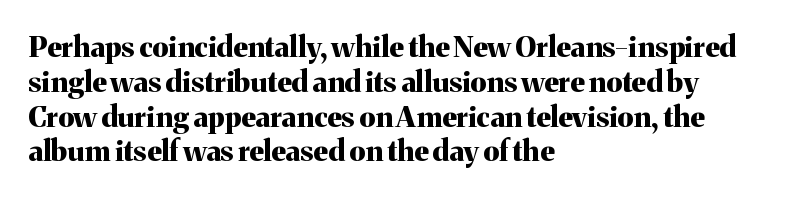
The typesetter chose a ragged-right arrangement here. Designer's note — italics off, roman on. These lines are rendered in a variable-pitch font. Small tapered or slab feet sit at the stroke ends, so this counts as serif.
